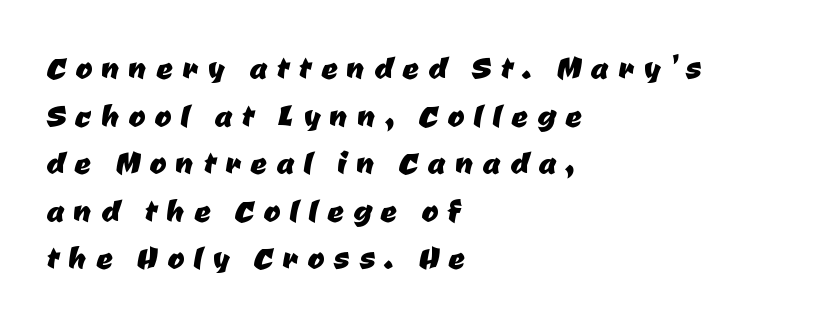
{"serif": "no", "width": "normal", "stroke_contrast": "low", "x_height": "medium", "monospaced": "no", "underline": "no", "align": "left", "line_spacing_ratio": 1.19, "letter_spacing": "wide", "letter_spacing_em": 0.24, "glyph_px": 40}
